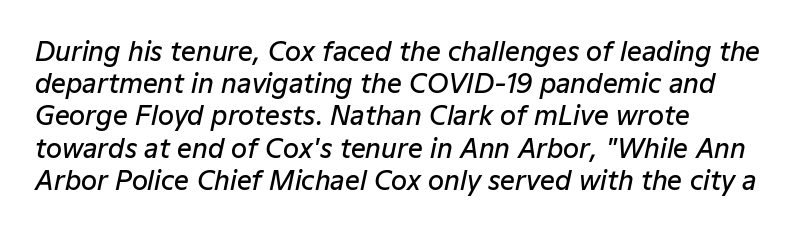
{"italic": "yes", "lean": "right", "slant_degrees": 12, "bold": "semi", "underline": "no", "align": "left", "line_spacing_ratio": 1.24, "letter_spacing": "normal", "letter_spacing_em": 0.0, "glyph_px": 26}
